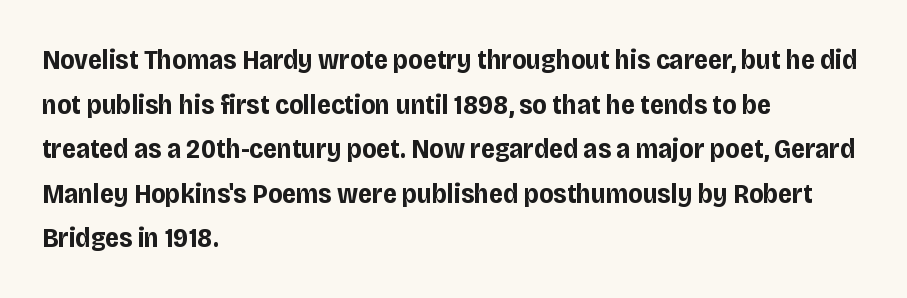
{"serif": "no", "italic": "no", "bold": "yes", "weight": "bold", "width": "condensed", "stroke_contrast": "low", "x_height": "large", "monospaced": "no", "underline": "no", "align": "left", "line_spacing": "normal", "line_spacing_ratio": 1.59, "letter_spacing": "normal", "letter_spacing_em": 0.0, "glyph_px": 28}
